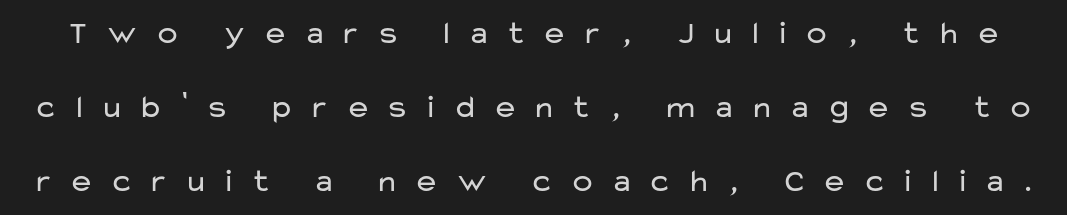
Does the lettering tilt? It doesn't — this is upright. How are the letters spaced? Widely, with obvious added tracking. Vertical stems look standard width or narrower in stroke. The glyphs in this specimen are sans serif. Is there much room between lines? Yes — plenty of vertical air separates them.
